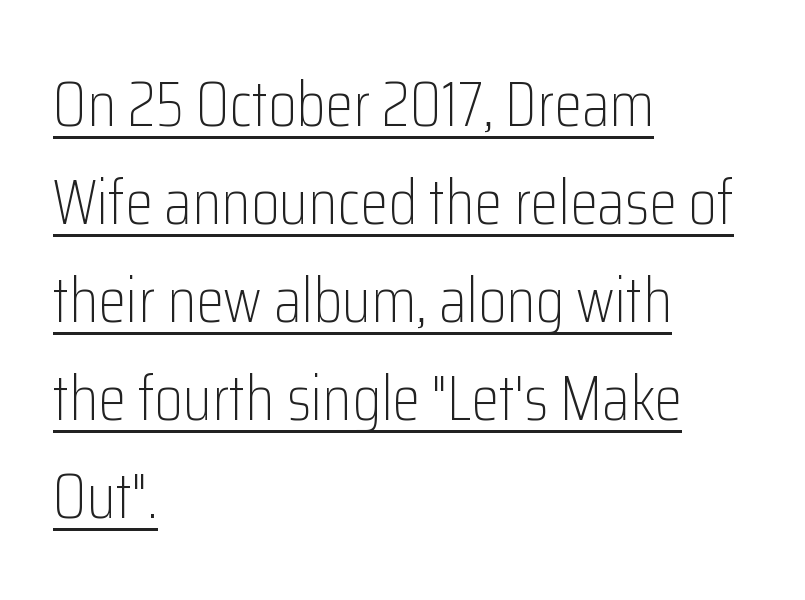
Does the leading feel generous? No, just average. The weight would be labelled regular, book, light, or lighter still. Left-aligned paragraph, ragged on the right. Each line of the rendering has a horizontal stroke beneath the glyphs. The face used here is rendered with its standard letterfit. A sans-serif font was chosen for this passage.
